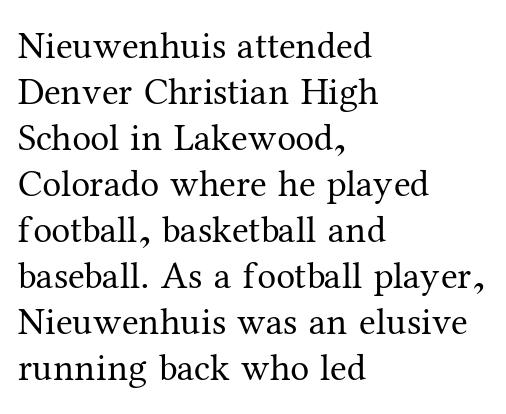
A typesetter would mark this as roman, not italic. The font is comparable to plain body text, perhaps lighter. Descenders are the only things crossing below the line. Letterform terminals end in serifs throughout the passage. Each line starts at the same left margin while the right side varies.
